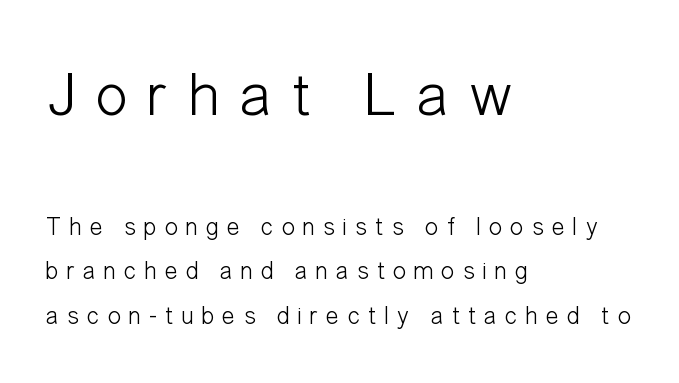
Q: Is the text bold? A: No.
Q: Is the text italic (slanted)? A: No, it is upright.
Q: Is the typeface a serif or a sans-serif typeface? A: Sans-serif.
Q: Is the text underlined? A: No.
Q: How is the paragraph aligned? A: Left-aligned.
Q: Is the spacing between letters normal or unusually wide? A: Unusually wide.
Q: Which block of text is set in a larger size, the first (top) or the second (bottom)? A: The first (top) one.
Q: Width (condensed, normal, or wide)? A: Condensed.
Q: Stroke contrast? A: Low.
Q: x-height? A: Medium.
Q: Monospaced? A: No.
